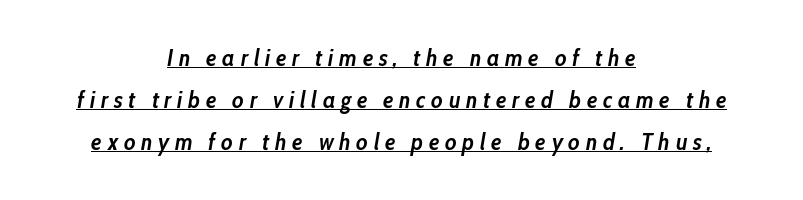
This rendering widens character spacing well past its baseline value. Short and long lines alike share a common midpoint. This is oblique type, the kind used for emphasis or titles. Plenty of ink on the page — the face is bold. This sample carries an underscore along the baseline area.
